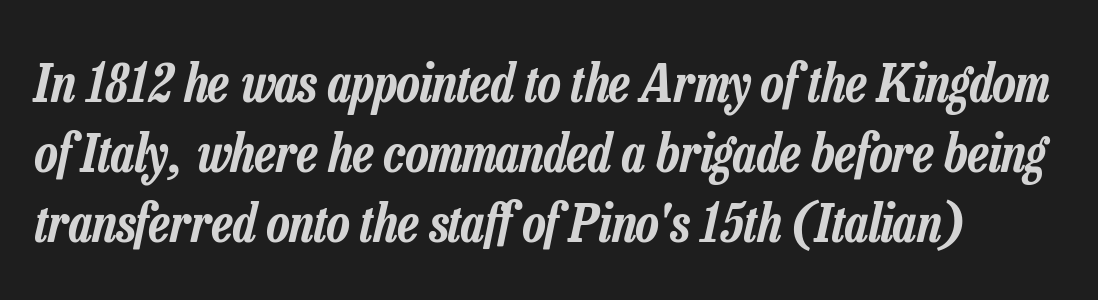
Honestly, the row spacing looks completely unremarkable. Looks like regular typesetting: each glyph gets only the width it needs. Emphasis-style slanted type is in use. In terms of letterspacing, this is plain default setting. The gap between lines stays unmarked.
